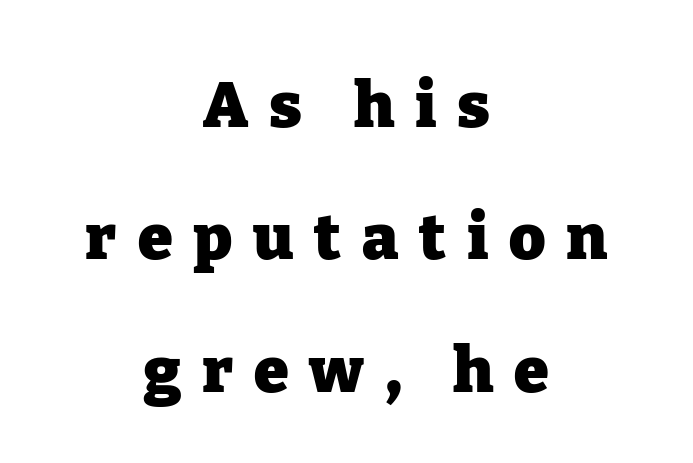
{"serif": "yes", "italic": "no", "bold": "yes", "weight": "heavy", "width": "normal", "stroke_contrast": "low", "x_height": "medium", "monospaced": "no", "underline": "no", "align": "center", "line_spacing": "loose", "line_spacing_ratio": 2.1, "letter_spacing": "wide", "letter_spacing_em": 0.33, "glyph_px": 63}
